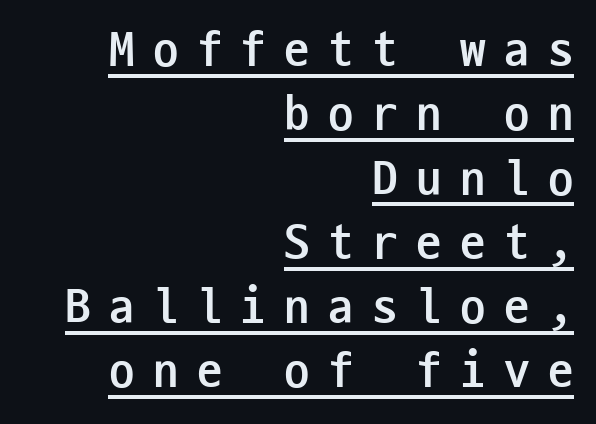
Type style note: lacks serifs. Stroke thickness is high; the sample reads as a true bold. Caption: multi-line text, flush right, ragged left. The passage shown is typed in a monospace face where columns stay perfectly aligned.
